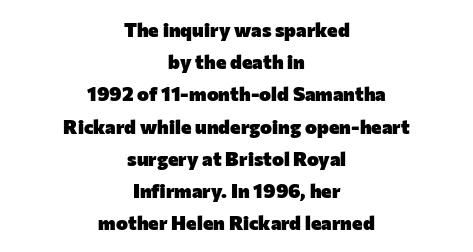
Clear beneath every line of the passage. Do the letters lean? They stand straight. Each glyph is drawn with heavy, bold strokes. No extra tracking has been applied to these lines. The lines sit at an ordinary, default distance from one another. Caption: multi-line text, centered on the measure.
